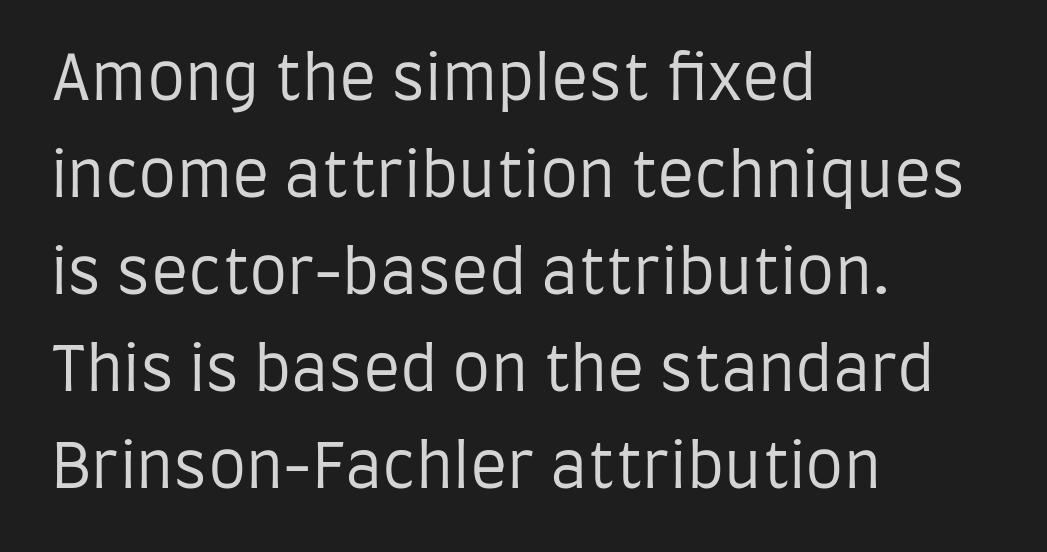
The image shows 61 px regular-weight, condensed sans-serif type, upright; set left-aligned, normal line spacing (1.59x), normal letter spacing, not underlined; low stroke contrast and a large x-height.
